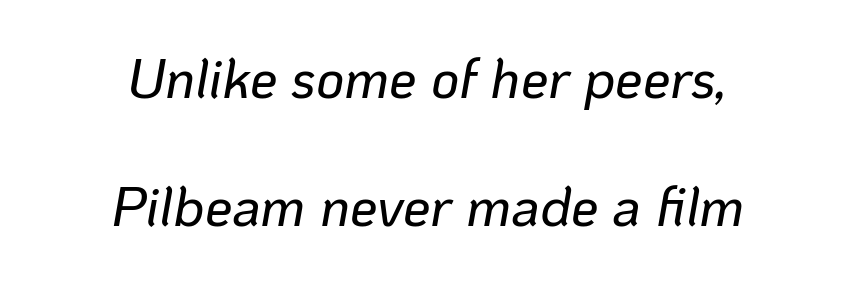
The image shows 55 px text type, italic (leaning right); set centered, loose line spacing (2.32x), normal letter spacing, not underlined; low stroke contrast and a medium x-height.
